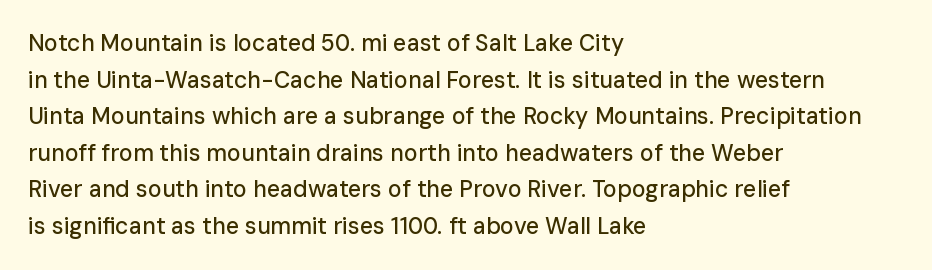
Rendered with straight, roman letterforms. Notice how the passage keeps a crisp vertical edge on the left only. A typesetter would call this leading conventional body-copy spacing. Is the letter spacing exaggerated? No — it looks like the ordinary default.
